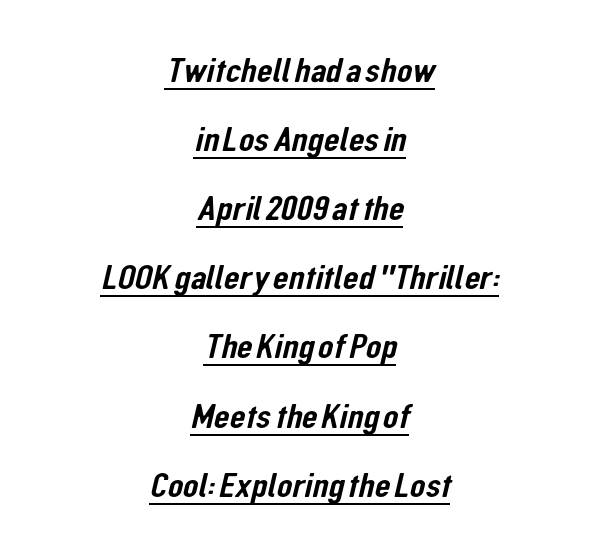
Quick note: underline on. Is this a fixed-width face? No — the glyphs have proportional, varying widths. Default kerning and tracking; the words read as compact shapes. Note: no serifs on the glyphs. Alignment: centered. Airy leading.
